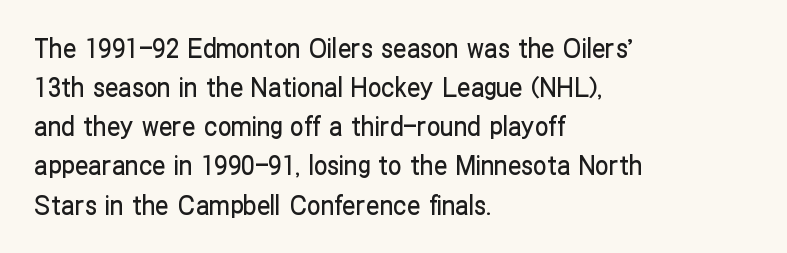
The image shows 27 px text type, upright; set left-aligned, normal line spacing (1.45x), normal letter spacing, not underlined.
